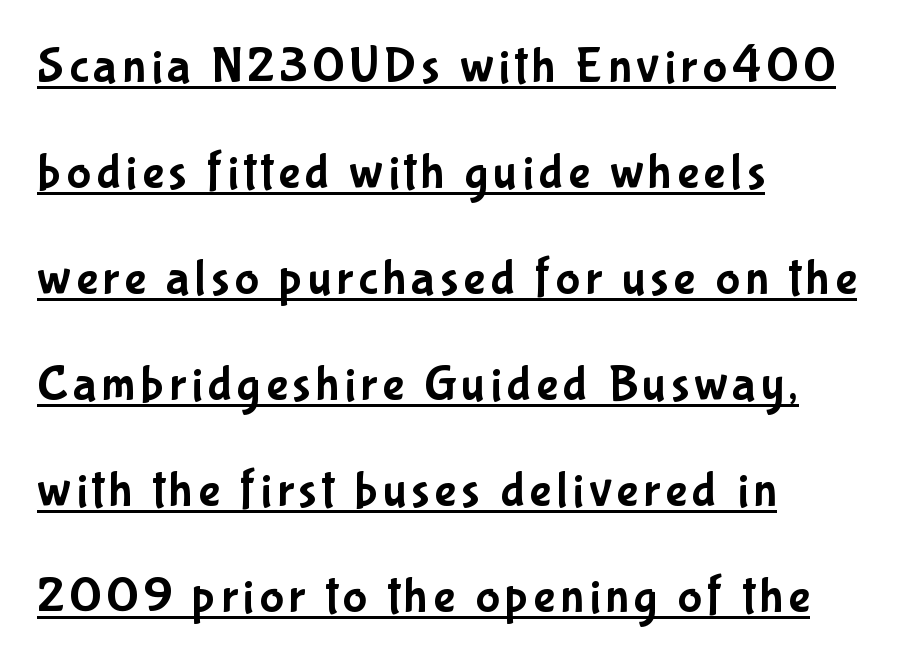
{"serif": "no", "italic": "no", "width": "condensed", "stroke_contrast": "low", "x_height": "medium", "monospaced": "no", "underline": "yes", "align": "left", "line_spacing": "loose", "line_spacing_ratio": 2.08, "glyph_px": 51}
